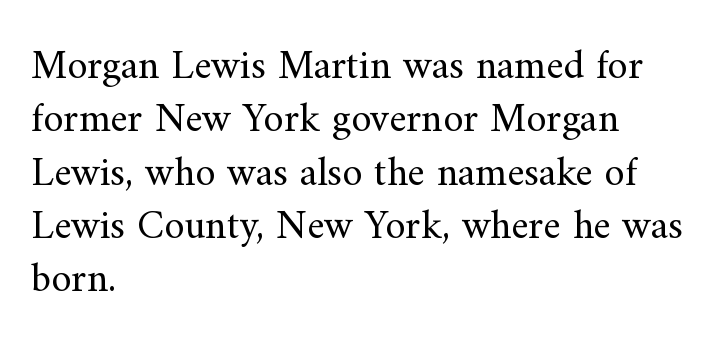
Q: Is the text bold? A: No.
Q: Is the text italic (slanted)? A: No, it is upright.
Q: Is the typeface a serif or a sans-serif typeface? A: Serif.
Q: Is the text underlined? A: No.
Q: How is the paragraph aligned? A: Left-aligned.
Q: Is the spacing between letters normal or unusually wide? A: Normal.
Q: Is the spacing between lines tight, normal or loose? A: Normal.
Q: Width (condensed, normal, or wide)? A: Normal.
Q: Stroke contrast? A: Medium.
Q: x-height? A: Small.
Q: Monospaced? A: No.
